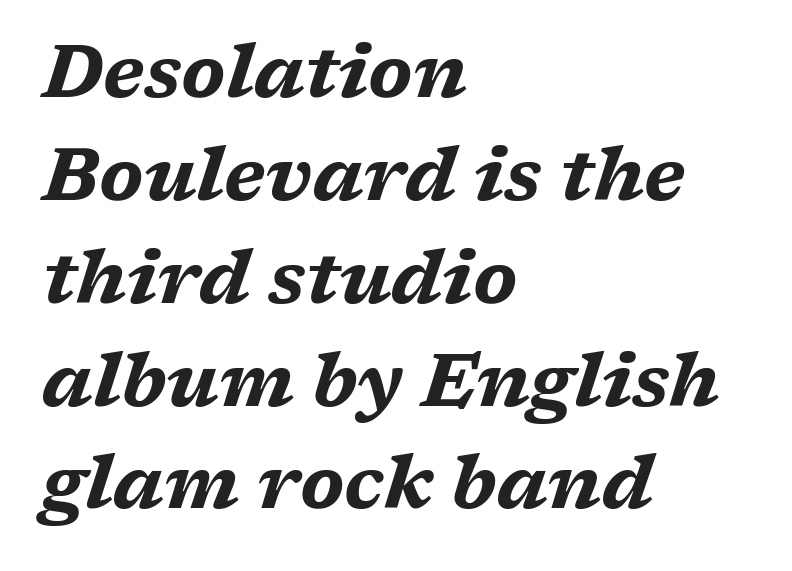
Q: Is the text bold? A: Yes.
Q: Is the text italic (slanted)? A: Yes, it leans right by about 17 degrees.
Q: Is the text underlined? A: No.
Q: How is the paragraph aligned? A: Left-aligned.
Q: Is the spacing between letters normal or unusually wide? A: Normal.
Q: Is the spacing between lines tight, normal or loose? A: Normal.
Q: Width (condensed, normal, or wide)? A: Wide.
Q: Stroke contrast? A: Medium.
Q: x-height? A: Medium.
Q: Monospaced? A: No.
